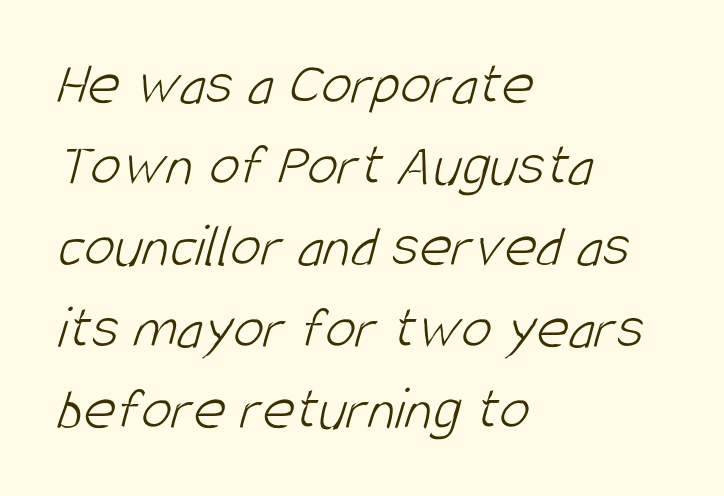
The designer went with a sans here, leaving each stem footless. Which margin do the lines hug? The left one — the right edge is uneven. Is this a heavy cut? Hardly; it is regular or lighter. Caption: standard tracking, unaltered.
